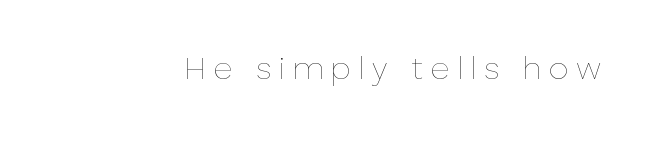
Q: Is the text bold? A: No.
Q: Is the text italic (slanted)? A: No, it is upright.
Q: Is the text underlined? A: No.
Q: Is the spacing between letters normal or unusually wide? A: Unusually wide.
Q: Width (condensed, normal, or wide)? A: Normal.
Q: Stroke contrast? A: Low.
Q: x-height? A: Medium.
Q: Monospaced? A: No.
